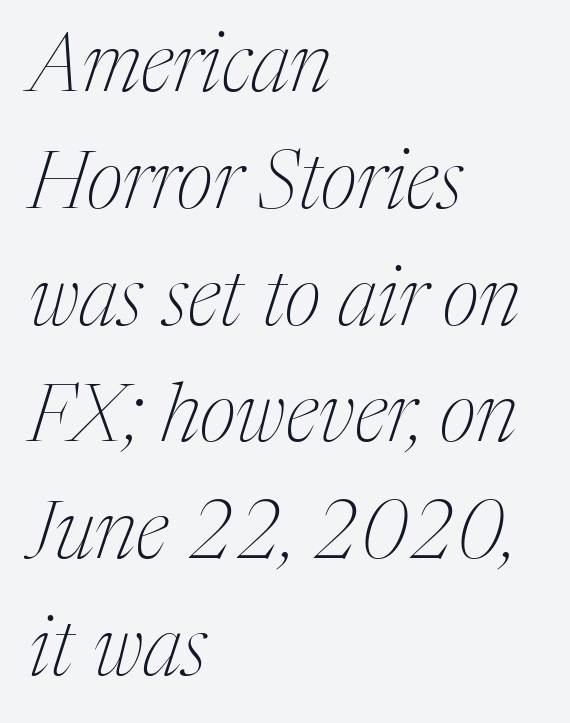
Stroke thickness stays within the range of a standard reading face or lighter. Yep, those are serifs on the letters. Do the characters align in a grid? No, the font is proportional. Slanted lettering throughout. Check the space under the baseline: it is left empty. Summary of vertical rhythm: regular, with standard interline spacing.
